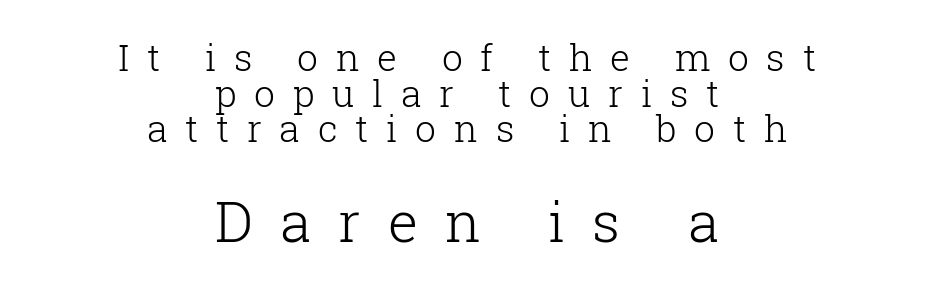
The passage shown begins with its smaller block and ends with its larger one. The font's upright variant was chosen for this text. The face used here is proportionally spaced, like ordinary book or web type. Cramped leading.
